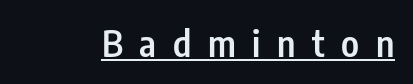
{"serif": "no", "italic": "no", "bold": "semi", "weight": "semibold", "width": "condensed", "stroke_contrast": "low", "x_height": "medium", "monospaced": "no", "underline": "yes", "letter_spacing": "wide", "letter_spacing_em": 0.46, "glyph_px": 36}
